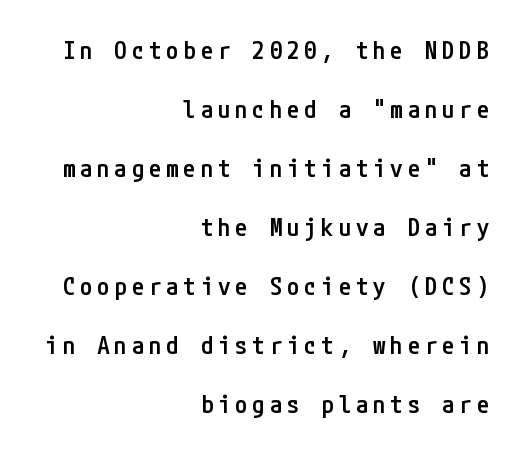
{"italic": "no", "bold": "semi", "underline": "no", "align": "right", "line_spacing": "loose", "line_spacing_ratio": 2.36, "glyph_px": 25}
